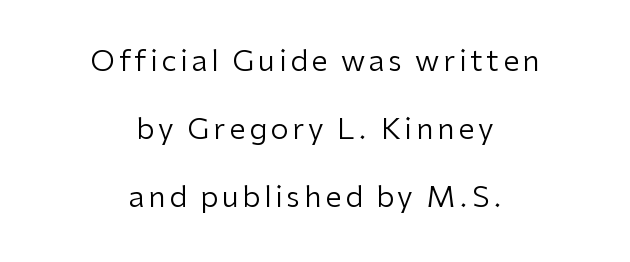
Q: Is the text bold? A: No.
Q: Is the text italic (slanted)? A: No, it is upright.
Q: Is the typeface a serif or a sans-serif typeface? A: Sans-serif.
Q: Is the text underlined? A: No.
Q: How is the paragraph aligned? A: Centered.
Q: Is the spacing between lines tight, normal or loose? A: Loose.
Q: Width (condensed, normal, or wide)? A: Normal.
Q: Stroke contrast? A: Low.
Q: x-height? A: Medium.
Q: Monospaced? A: No.
